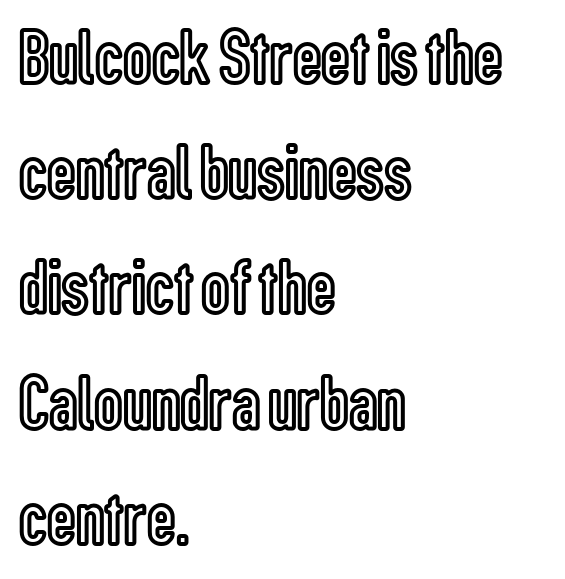
Q: Is the text italic (slanted)? A: No, it is upright.
Q: Is the text underlined? A: No.
Q: How is the paragraph aligned? A: Left-aligned.
Q: Is the spacing between letters normal or unusually wide? A: Normal.
Q: Is the spacing between lines tight, normal or loose? A: Normal.
Q: Width (condensed, normal, or wide)? A: Condensed.
Q: x-height? A: Medium.
Q: Monospaced? A: No.
